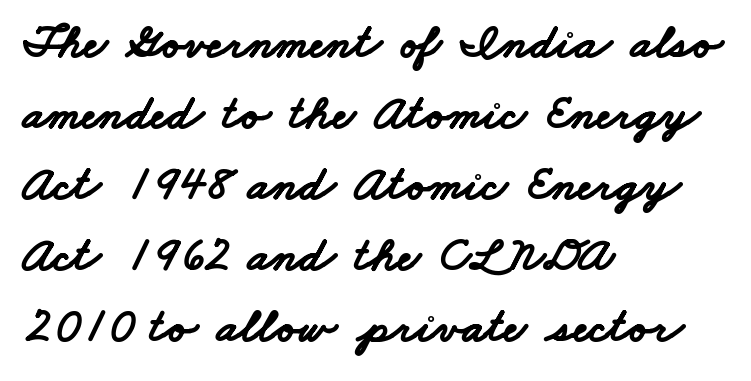
{"serif": "no", "bold": "yes", "weight": "bold", "width": "wide", "stroke_contrast": "low", "x_height": "small", "monospaced": "no", "underline": "no", "align": "left", "line_spacing": "normal", "line_spacing_ratio": 1.45, "letter_spacing": "normal", "letter_spacing_em": 0.0, "glyph_px": 49}
